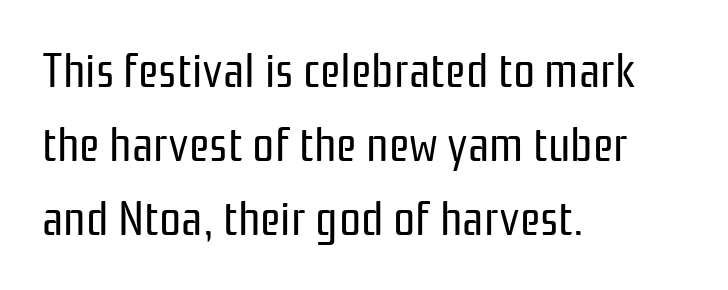
The image shows 49 px regular-weight, condensed sans-serif type, upright; set left-aligned, normal line spacing (1.51x), normal letter spacing, not underlined; low stroke contrast and a medium x-height.
